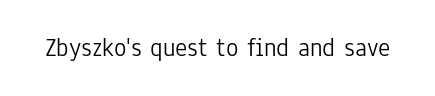
The image shows 26 px text type, upright; set normal letter spacing, not underlined.
